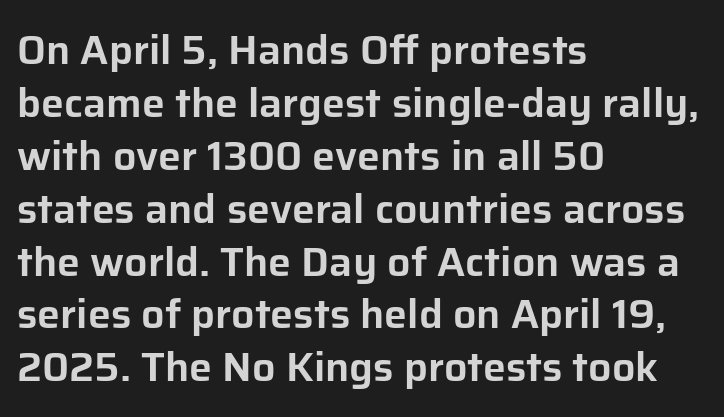
{"serif": "no", "italic": "no", "width": "normal", "stroke_contrast": "low", "x_height": "medium", "monospaced": "no", "underline": "no", "align": "left", "line_spacing": "normal", "line_spacing_ratio": 1.29, "letter_spacing": "normal", "letter_spacing_em": 0.0, "glyph_px": 41}
